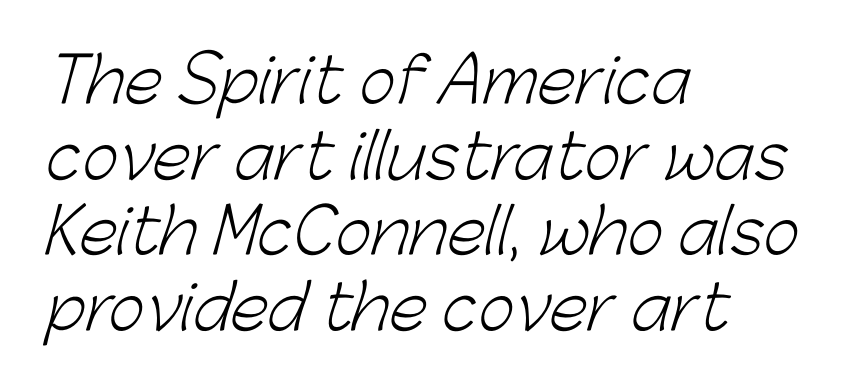
Glyph-to-glyph distance matches everyday printed text. You can tell from the bare stems that sans-serif type was used. These lines are set flush left with a ragged right edge. Each stroke keeps to a modest, everyday thickness or less. Note the varied advance widths — an 'i' is clearly narrower than an 'm'.
